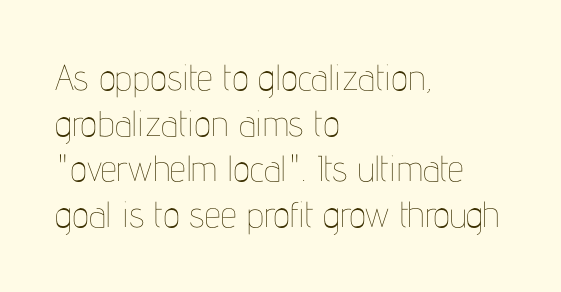
The image shows 36 px thin, condensed type, upright; set left-aligned, normal line spacing (1.27x), normal letter spacing, not underlined; low stroke contrast and a medium x-height.
